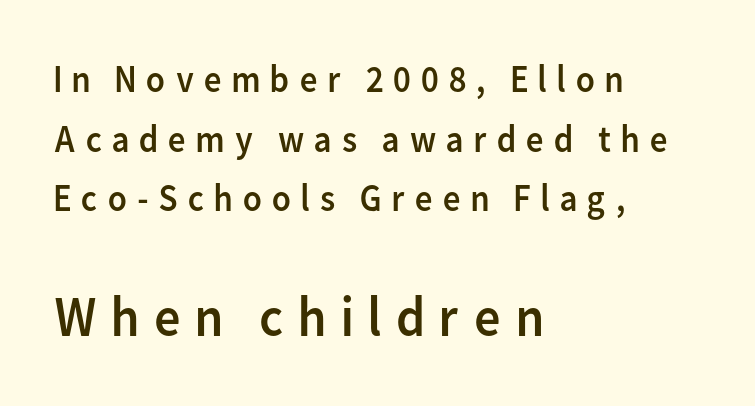
Posture: upright roman. Quick note: underline off. The rows are spaced the way most documents space them. These glyphs show unthickened strokes, regular width or finer.
